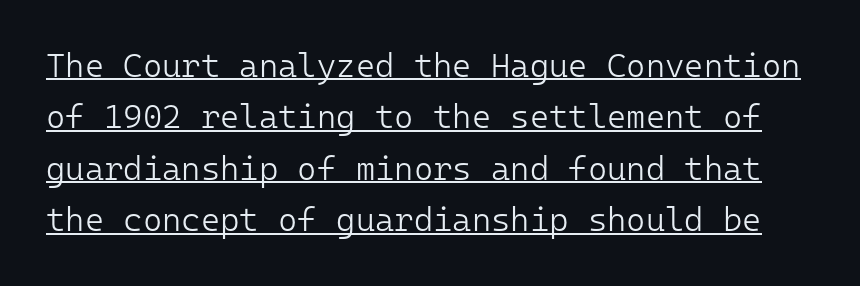
Q: Is the text bold? A: No.
Q: Is the text italic (slanted)? A: No, it is upright.
Q: Is the typeface a serif or a sans-serif typeface? A: Sans-serif.
Q: Is the text underlined? A: Yes.
Q: Is the spacing between letters normal or unusually wide? A: Normal.
Q: Is the spacing between lines tight, normal or loose? A: Normal.
Q: Width (condensed, normal, or wide)? A: Normal.
Q: Stroke contrast? A: Low.
Q: x-height? A: Medium.
Q: Monospaced? A: Yes.
